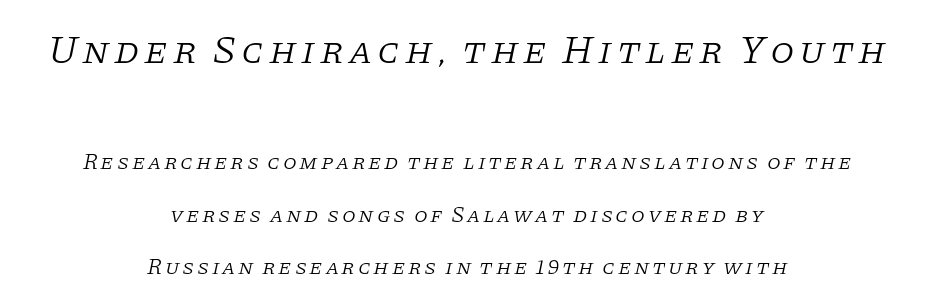
The image shows 39 px light serif type, italic (leaning right); set centered, loose line spacing (2.4x), not underlined; the first (top) block is 1.77x larger; low stroke contrast and a large x-height.
